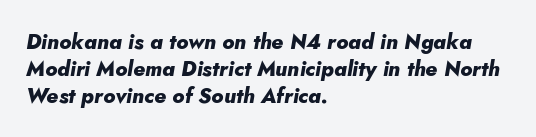
Q: Is the text bold? A: Yes.
Q: Is the text italic (slanted)? A: Yes, it leans right by about 5 degrees.
Q: Is the text underlined? A: No.
Q: How is the paragraph aligned? A: Left-aligned.
Q: Is the spacing between letters normal or unusually wide? A: Normal.
Q: Is the spacing between lines tight, normal or loose? A: Normal.
